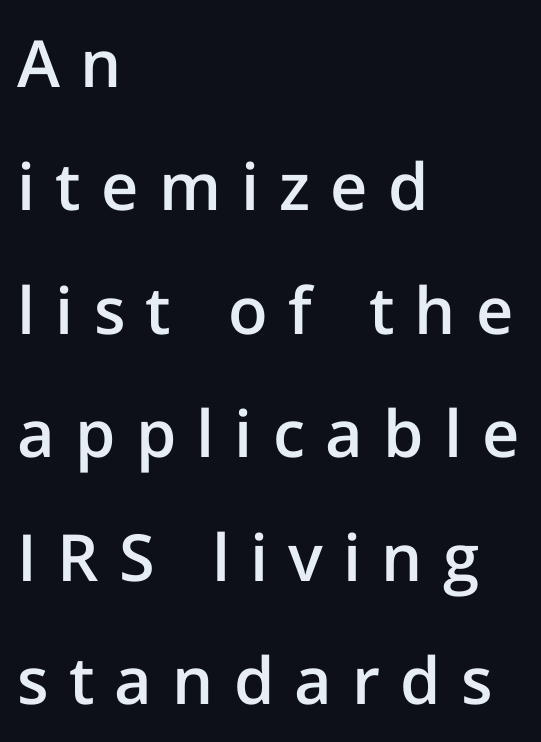
The image shows 65 px semibold sans-serif type, upright; set left-aligned, loose line spacing (1.9x), unusually wide letter spacing (+0.31 em), not underlined; low stroke contrast and a medium x-height.
